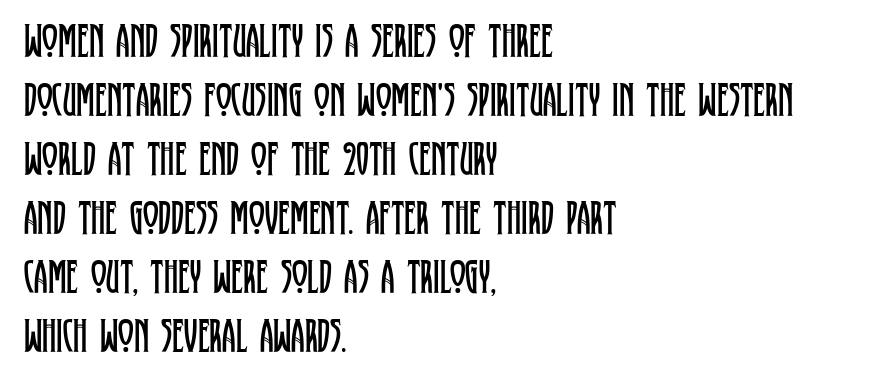
{"serif": "yes", "italic": "no", "bold": "no", "weight": "regular", "width": "condensed", "stroke_contrast": "low", "x_height": "large", "monospaced": "no", "underline": "no", "align": "left", "line_spacing_ratio": 1.23, "letter_spacing": "normal", "letter_spacing_em": 0.0, "glyph_px": 48}
